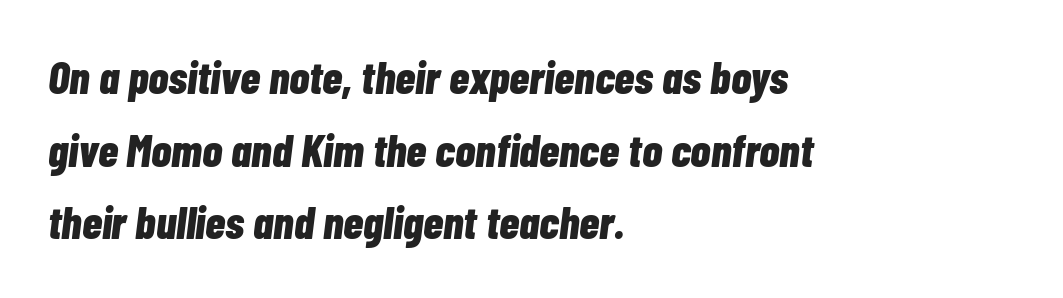
Underline: absent. Varying glyph widths throughout — classic text-font behaviour. Bold? Absolutely — the strokes are thick and heavy. Alignment: flush left.
